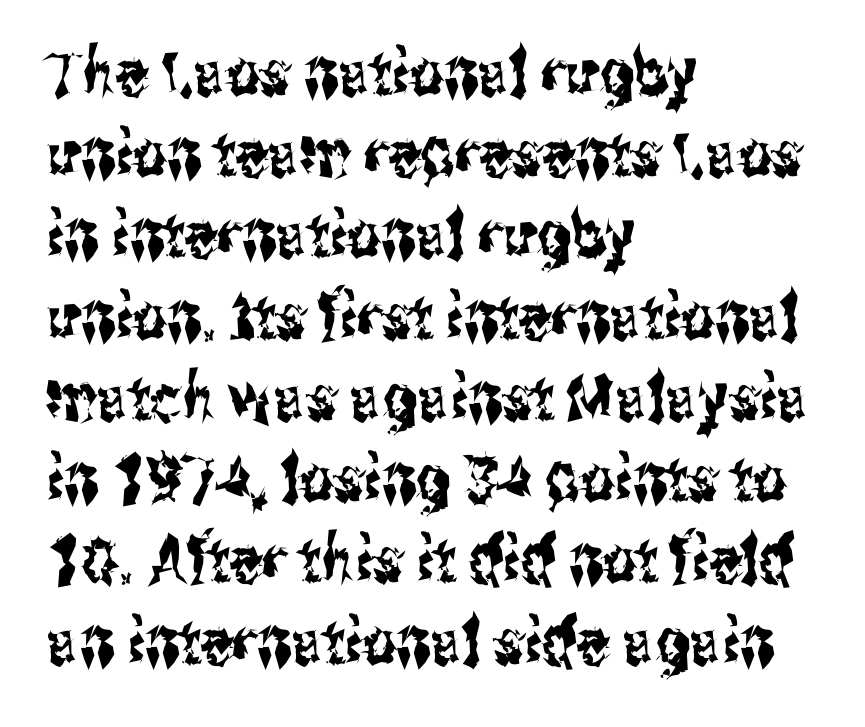
The image shows 65 px condensed sans-serif type, upright; set left-aligned, normal line spacing (1.25x), normal letter spacing, not underlined; medium stroke contrast and a medium x-height.
